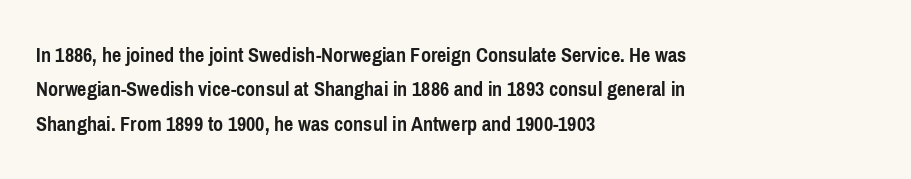
Q: Is the text bold? A: Yes.
Q: Is the text italic (slanted)? A: No, it is upright.
Q: Is the text underlined? A: No.
Q: How is the paragraph aligned? A: Left-aligned.
Q: Is the spacing between letters normal or unusually wide? A: Normal.
Q: Is the spacing between lines tight, normal or loose? A: Normal.
